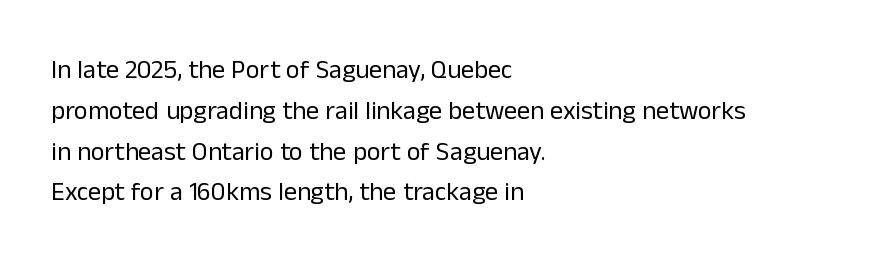
The image shows 26 px text type, upright; set left-aligned, normal line spacing (1.57x), normal letter spacing, not underlined.
